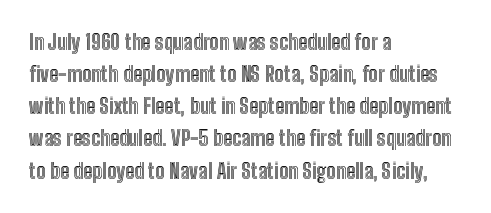
Q: Is the text italic (slanted)? A: No, it is upright.
Q: Is the text underlined? A: No.
Q: How is the paragraph aligned? A: Left-aligned.
Q: Is the spacing between letters normal or unusually wide? A: Normal.
Q: Is the spacing between lines tight, normal or loose? A: Normal.
